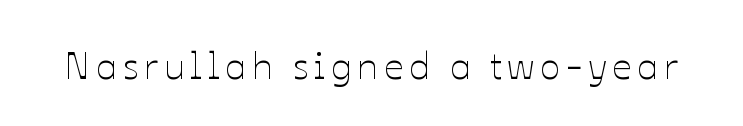
Q: Is the text bold? A: No.
Q: Is the text italic (slanted)? A: No, it is upright.
Q: Is the text underlined? A: No.
Q: Width (condensed, normal, or wide)? A: Normal.
Q: Stroke contrast? A: Low.
Q: x-height? A: Medium.
Q: Monospaced? A: No.
